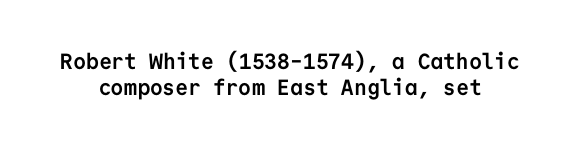
{"italic": "no", "bold": "yes", "underline": "no", "line_spacing_ratio": 1.19, "letter_spacing": "normal", "letter_spacing_em": 0.0, "glyph_px": 22}
